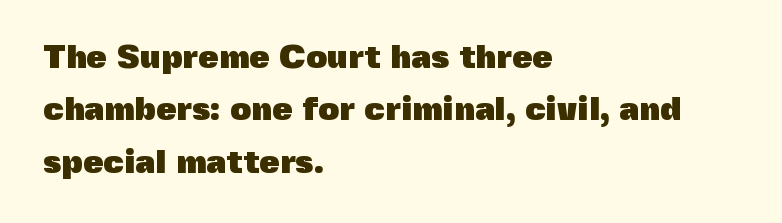
Q: Is the text bold? A: Yes.
Q: Is the text italic (slanted)? A: No, it is upright.
Q: Is the typeface a serif or a sans-serif typeface? A: Sans-serif.
Q: Is the text underlined? A: No.
Q: How is the paragraph aligned? A: Left-aligned.
Q: Is the spacing between letters normal or unusually wide? A: Normal.
Q: Is the spacing between lines tight, normal or loose? A: Normal.
Q: Width (condensed, normal, or wide)? A: Normal.
Q: x-height? A: Medium.
Q: Monospaced? A: No.
